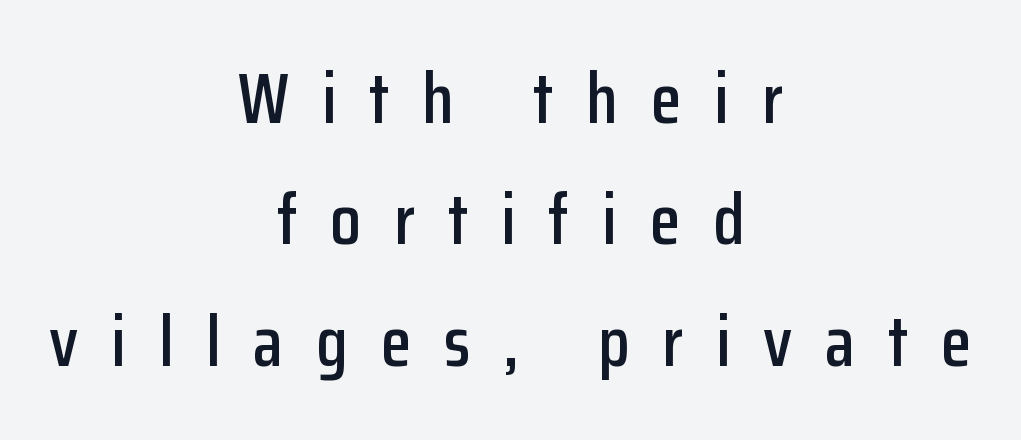
The image shows 71 px condensed sans-serif type, upright; set centered, line spacing 1.71x, unusually wide letter spacing (+0.46 em), not underlined; low stroke contrast and a medium x-height.
